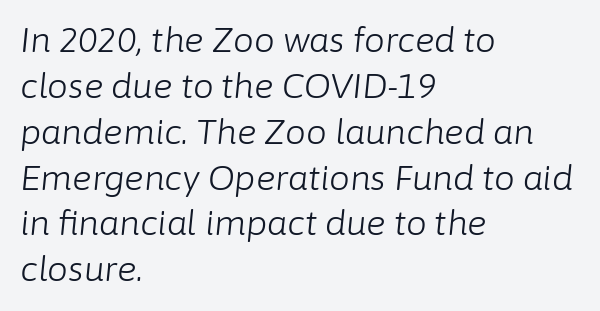
Q: Is the text bold? A: No.
Q: Is the text italic (slanted)? A: Yes, it leans right by about 6 degrees.
Q: Is the text underlined? A: No.
Q: How is the paragraph aligned? A: Left-aligned.
Q: Is the spacing between letters normal or unusually wide? A: Normal.
Q: Is the spacing between lines tight, normal or loose? A: Normal.
Q: Width (condensed, normal, or wide)? A: Normal.
Q: Stroke contrast? A: Low.
Q: x-height? A: Medium.
Q: Monospaced? A: No.
